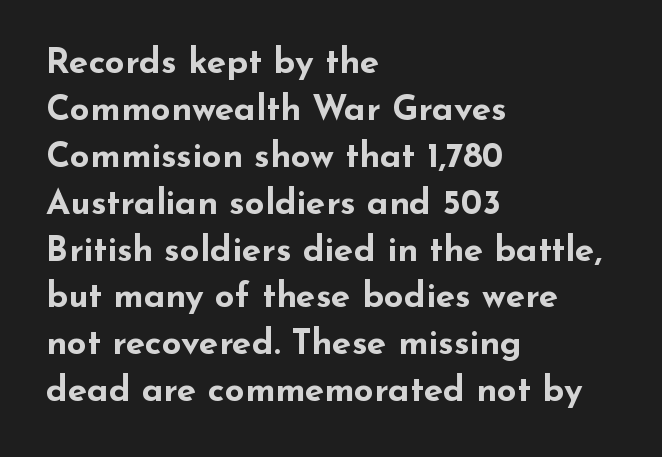
Q: Is the text bold? A: Yes.
Q: Is the text italic (slanted)? A: No, it is upright.
Q: Is the typeface a serif or a sans-serif typeface? A: Sans-serif.
Q: Is the text underlined? A: No.
Q: How is the paragraph aligned? A: Left-aligned.
Q: Is the spacing between letters normal or unusually wide? A: Normal.
Q: Is the spacing between lines tight, normal or loose? A: Normal.
Q: Width (condensed, normal, or wide)? A: Wide.
Q: Stroke contrast? A: Low.
Q: x-height? A: Small.
Q: Monospaced? A: No.
